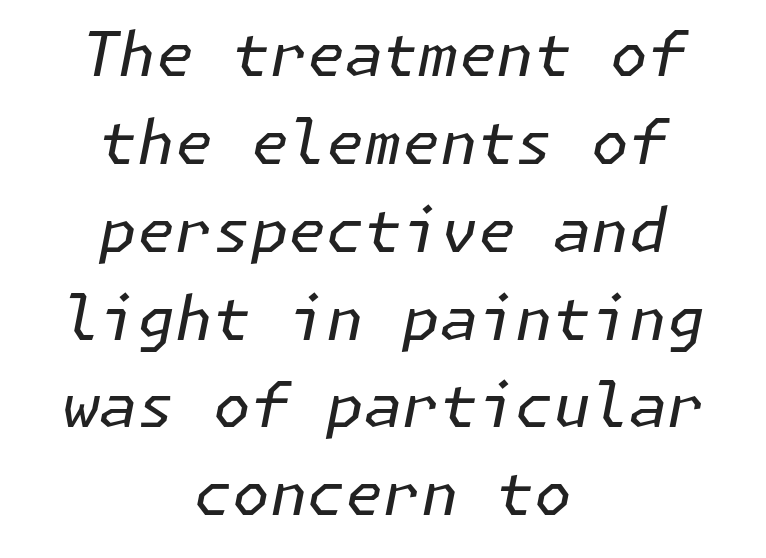
{"italic": "yes", "lean": "right", "slant_degrees": 11, "bold": "no", "weight": "regular", "width": "normal", "stroke_contrast": "low", "x_height": "medium", "underline": "no", "align": "center", "line_spacing": "normal", "line_spacing_ratio": 1.44, "letter_spacing": "normal", "letter_spacing_em": 0.0, "glyph_px": 61}
